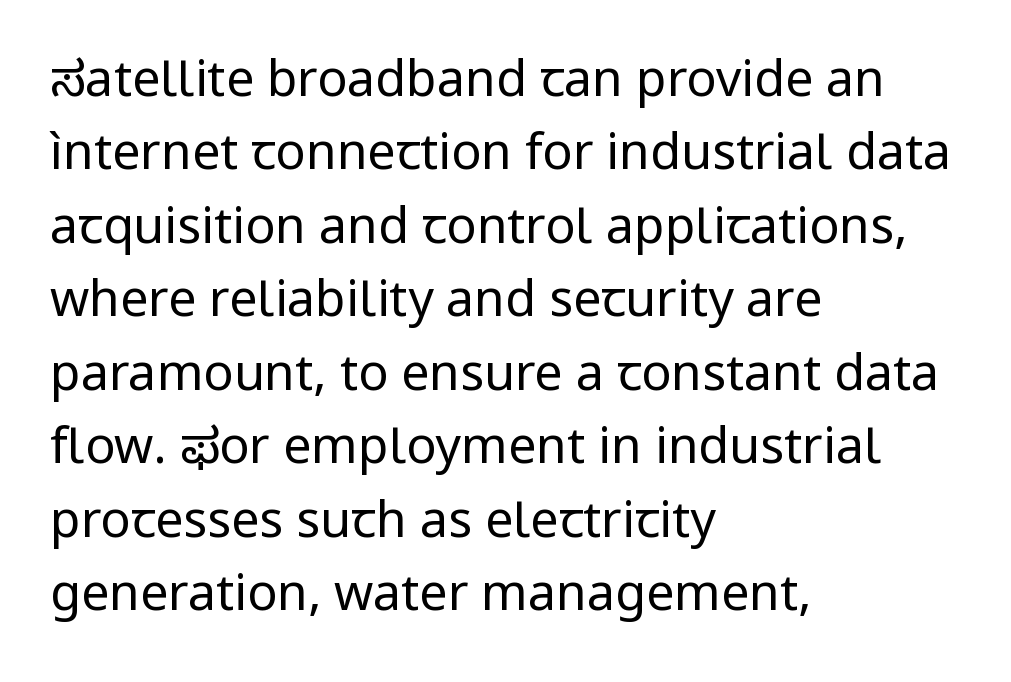
The image shows 50 px regular-weight sans-serif type, upright; set left-aligned, normal line spacing (1.47x), normal letter spacing, not underlined; low stroke contrast and a medium x-height.
